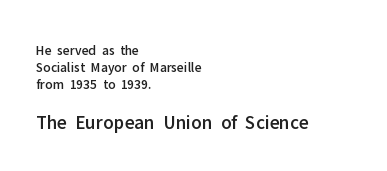
The foot of each line stays bare and open. The face used here is rendered with its standard letterfit. Italic? Not at all — the glyphs are vertical. The lines in this sample share a left origin and differ only in where they stop.
